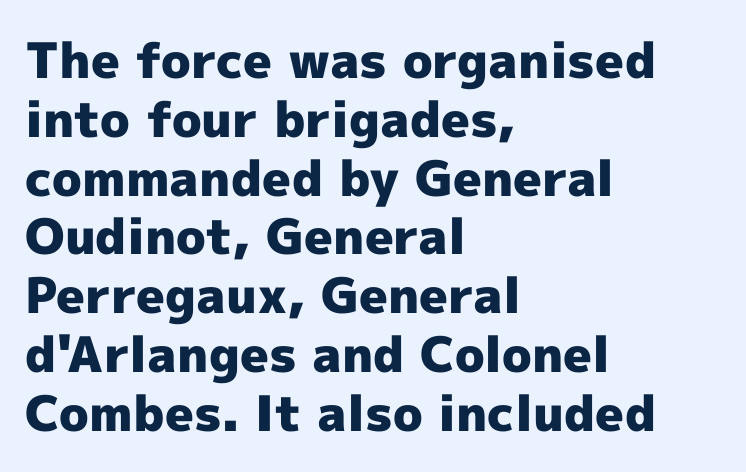
The image shows 49 px heavy sans-serif type, upright; set left-aligned, line spacing 1.2x, normal letter spacing, not underlined; a medium x-height.
